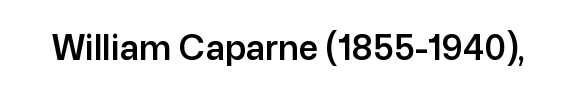
{"serif": "no", "italic": "no", "width": "normal", "stroke_contrast": "low", "x_height": "medium", "monospaced": "no", "underline": "no", "letter_spacing": "normal", "letter_spacing_em": 0.0, "glyph_px": 34}
